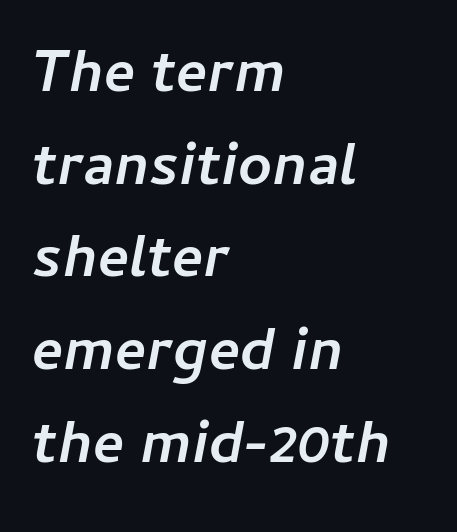
Whoever set this chose a conventional vertical rhythm. Look at the tracking — it's just the regular setting, nothing added. There's an unmistakable incline to the writing here. In CSS terms this would be text-align: left.
